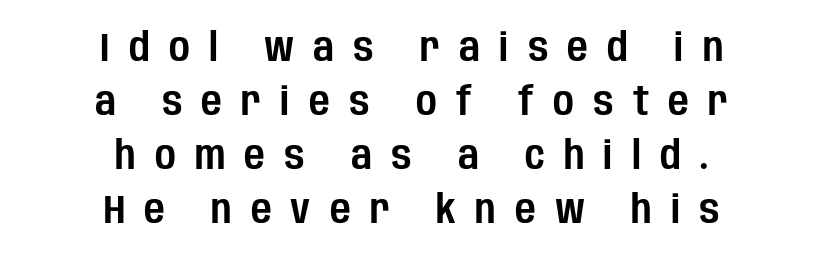
The rendering uses a moderate line-height, typical for paragraphs. Posture: upright roman. This is sans-serif lettering, the kind often seen on screens and signage. Here the designer chose a conventional face with non-uniform glyph widths.
